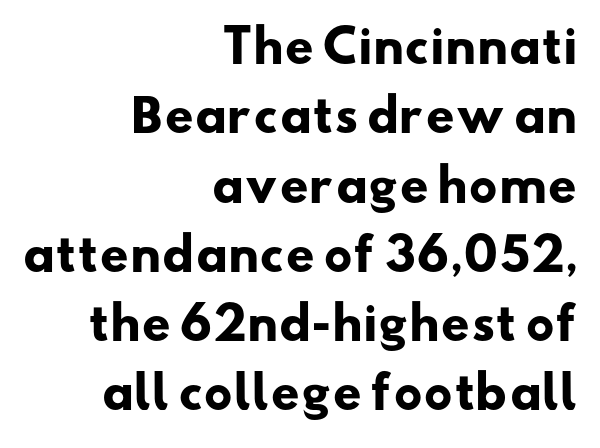
{"serif": "no", "bold": "yes", "weight": "heavy", "width": "wide", "stroke_contrast": "low", "x_height": "small", "monospaced": "no", "underline": "no", "align": "right", "line_spacing": "normal", "line_spacing_ratio": 1.54, "letter_spacing": "normal", "letter_spacing_em": 0.0, "glyph_px": 45}
